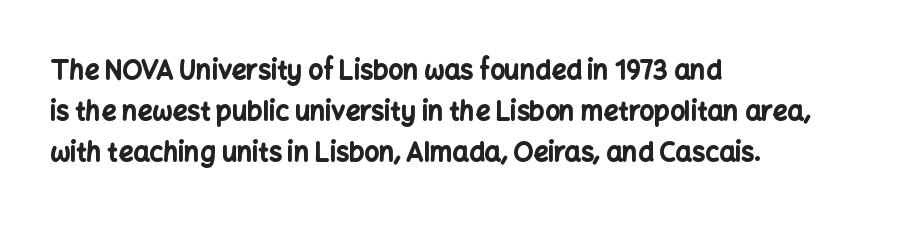
Standard letterfit; no display-style spreading of the glyphs. Compared with typical paragraphs, the rows here are spaced about the same. A bare baseline throughout the passage. Every stem runs plumb, perpendicular to the baseline. The typesetter chose a ragged-right arrangement here. The font is running at its bold setting.
